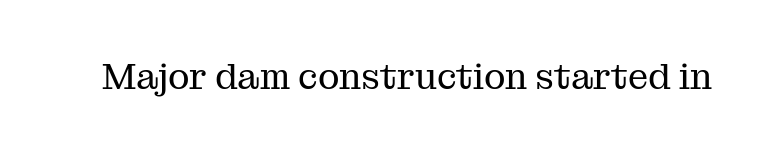
Anything drawn beneath the words? Only blank space. The weight would be labelled regular, book, light, or lighter still. Looks like regular typesetting: each glyph gets only the width it needs. Is the letter spacing exaggerated? No — it looks like the ordinary default. Typographically, this falls in the serif category. The axis of the letterforms is exactly vertical.
